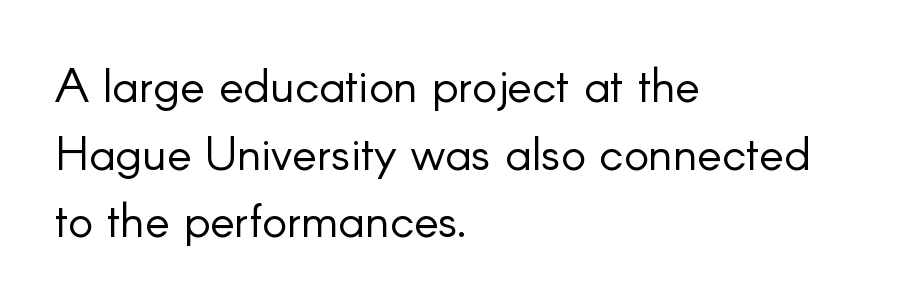
Normally led — the rows are evenly, conventionally spaced. Ascenders rise straight up at ninety degrees. Is this a sans? Yes — the strokes have no serifs. No chunkiness to these letters — they're not bold. Glance below the letters and you will spot only blank space.
